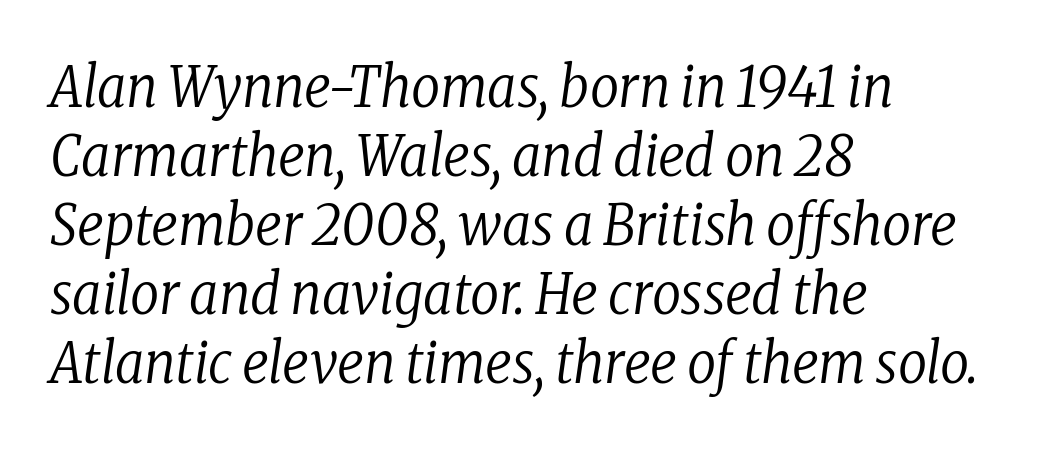
The image shows 57 px regular-weight, condensed serif type, italic (leaning right); set left-aligned, line spacing 1.21x, normal letter spacing, not underlined; low stroke contrast and a medium x-height.
